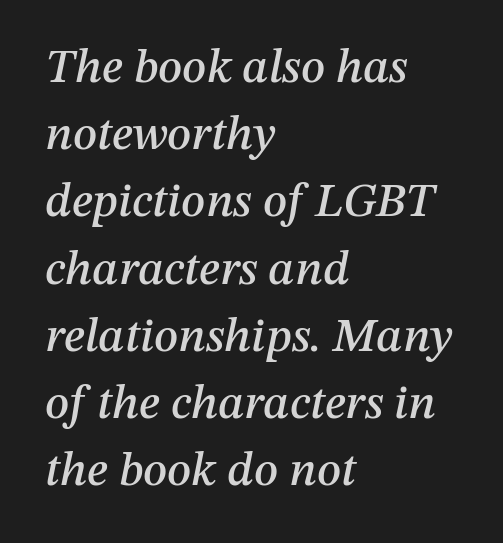
{"italic": "yes", "lean": "right", "slant_degrees": 12, "width": "normal", "stroke_contrast": "medium", "x_height": "medium", "monospaced": "no", "underline": "no", "align": "left", "line_spacing": "normal", "line_spacing_ratio": 1.4, "letter_spacing": "normal", "letter_spacing_em": 0.0, "glyph_px": 48}
